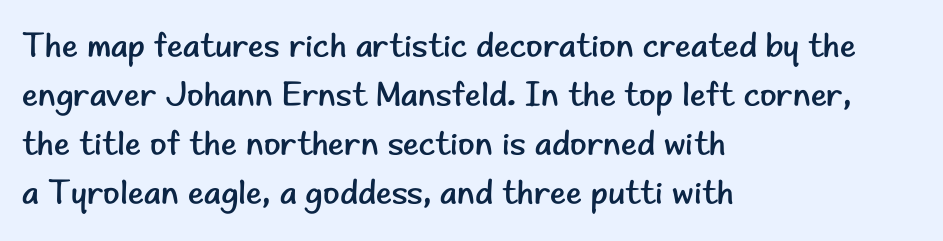
{"serif": "no", "italic": "no", "bold": "no", "weight": "regular", "width": "normal", "stroke_contrast": "low", "x_height": "small", "monospaced": "no", "underline": "no", "align": "left", "line_spacing": "normal", "line_spacing_ratio": 1.44, "letter_spacing": "normal", "letter_spacing_em": 0.0, "glyph_px": 34}
